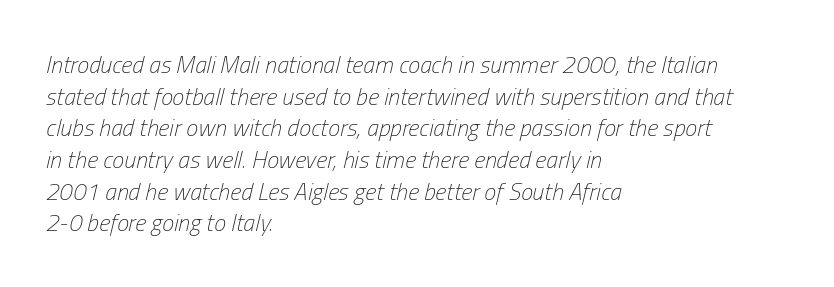
The image shows 24 px text type, italic (leaning right); set left-aligned, normal line spacing (1.32x), normal letter spacing, not underlined.
